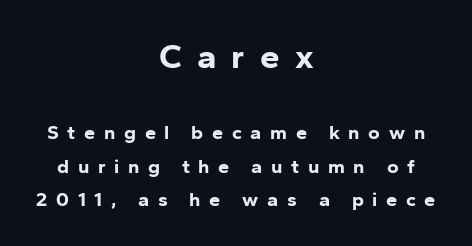
Q: Is the text bold? A: Yes.
Q: Is the text italic (slanted)? A: No, it is upright.
Q: Is the typeface a serif or a sans-serif typeface? A: Sans-serif.
Q: Is the text underlined? A: No.
Q: How is the paragraph aligned? A: Centered.
Q: Is the spacing between letters normal or unusually wide? A: Unusually wide.
Q: Is the spacing between lines tight, normal or loose? A: Normal.
Q: Which block of text is set in a larger size, the first (top) or the second (bottom)? A: The first (top) one.
Q: Width (condensed, normal, or wide)? A: Normal.
Q: Stroke contrast? A: Low.
Q: x-height? A: Medium.
Q: Monospaced? A: No.
